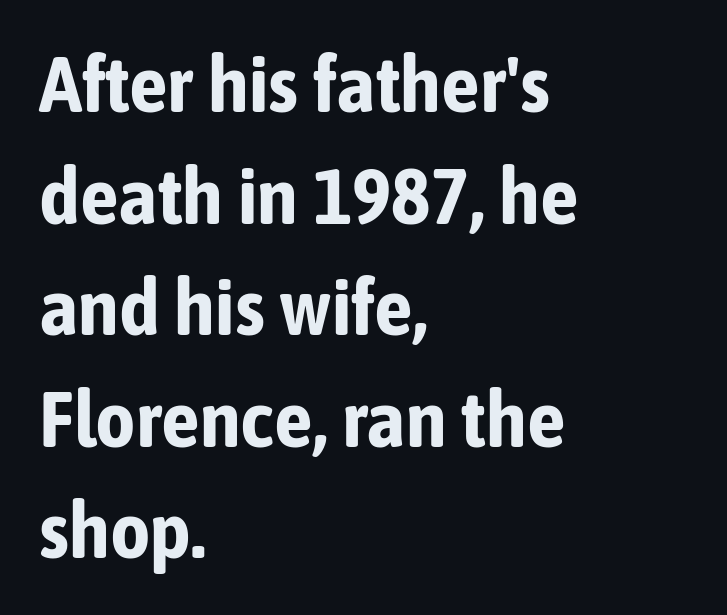
Decoration check: the copy has no underline. Here the designer chose a conventional face with non-uniform glyph widths. This is sans-serif lettering, the kind often seen on screens and signage. Strong, thick strokes mark this as bold type. Between one letter and the next there's only the usual sliver of space.
